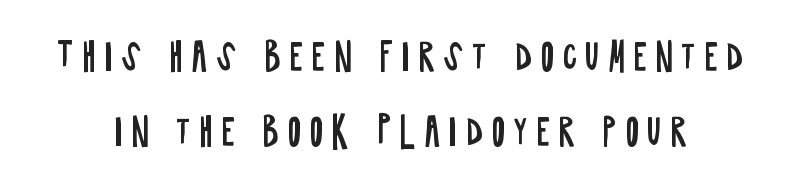
The image shows 37 px regular-weight, condensed sans-serif type, upright; set loose line spacing (2.03x), unusually wide letter spacing (+0.22 em), not underlined; low stroke contrast and a large x-height.
